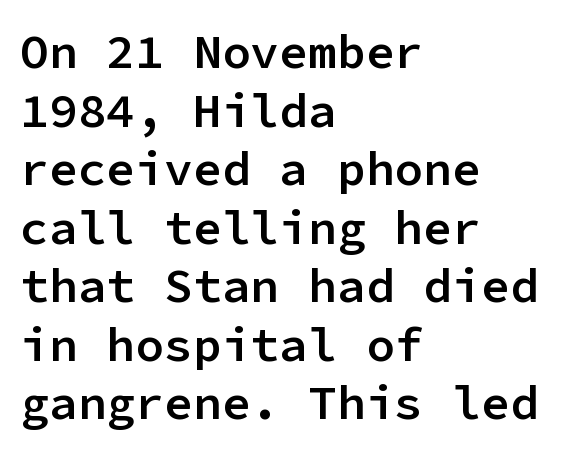
{"serif": "no", "italic": "no", "bold": "semi", "weight": "semibold", "width": "normal", "stroke_contrast": "low", "x_height": "medium", "monospaced": "yes", "underline": "no", "align": "left", "line_spacing_ratio": 1.22, "letter_spacing": "normal", "letter_spacing_em": 0.0, "glyph_px": 48}
